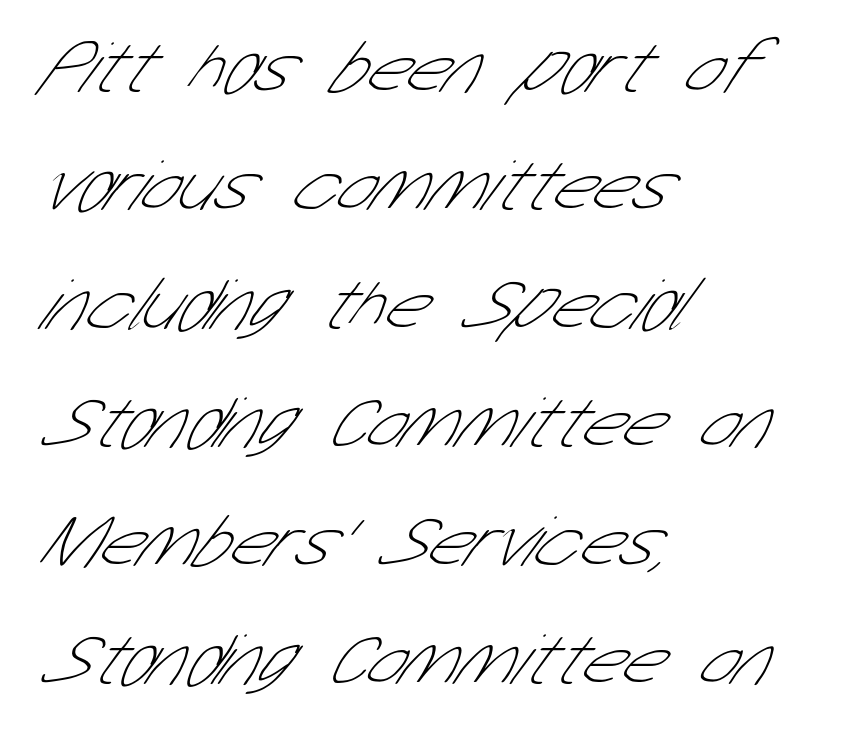
Q: Is the text bold? A: No.
Q: Is the typeface a serif or a sans-serif typeface? A: Sans-serif.
Q: Is the text underlined? A: No.
Q: How is the paragraph aligned? A: Left-aligned.
Q: Is the spacing between letters normal or unusually wide? A: Normal.
Q: Is the spacing between lines tight, normal or loose? A: Normal.
Q: Width (condensed, normal, or wide)? A: Condensed.
Q: Stroke contrast? A: Low.
Q: x-height? A: Medium.
Q: Monospaced? A: No.
